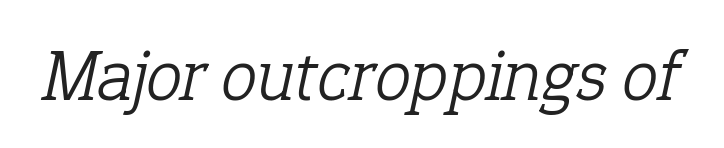
Q: Is the text bold? A: No.
Q: Is the text italic (slanted)? A: Yes, it leans right by about 12 degrees.
Q: Is the typeface a serif or a sans-serif typeface? A: Serif.
Q: Is the text underlined? A: No.
Q: Is the spacing between letters normal or unusually wide? A: Normal.
Q: Width (condensed, normal, or wide)? A: Normal.
Q: Stroke contrast? A: Low.
Q: x-height? A: Medium.
Q: Monospaced? A: No.
